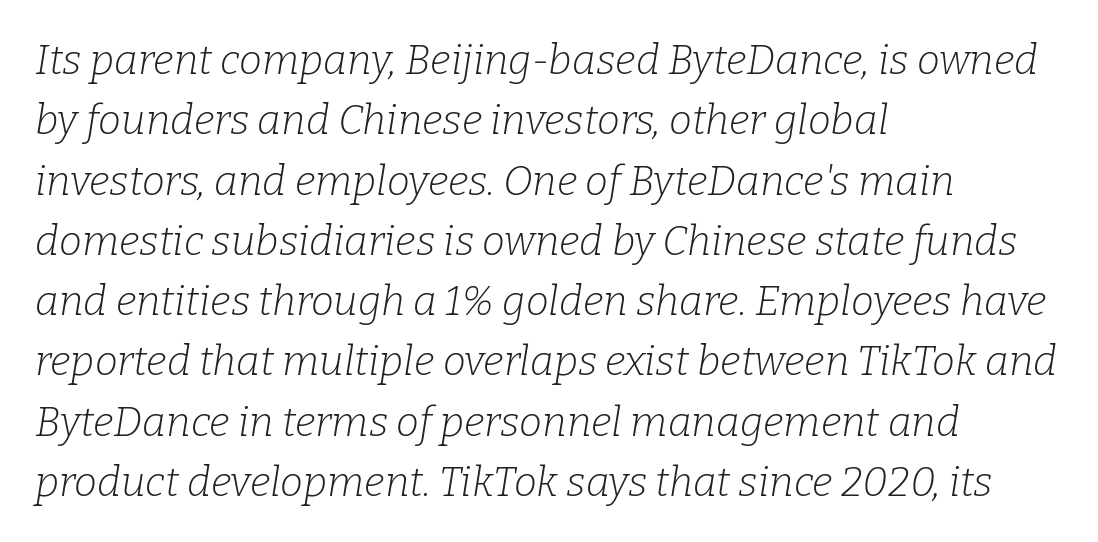
The image shows 41 px light serif type, italic (leaning right); set left-aligned, normal line spacing (1.47x), normal letter spacing, not underlined; low stroke contrast and a medium x-height.
